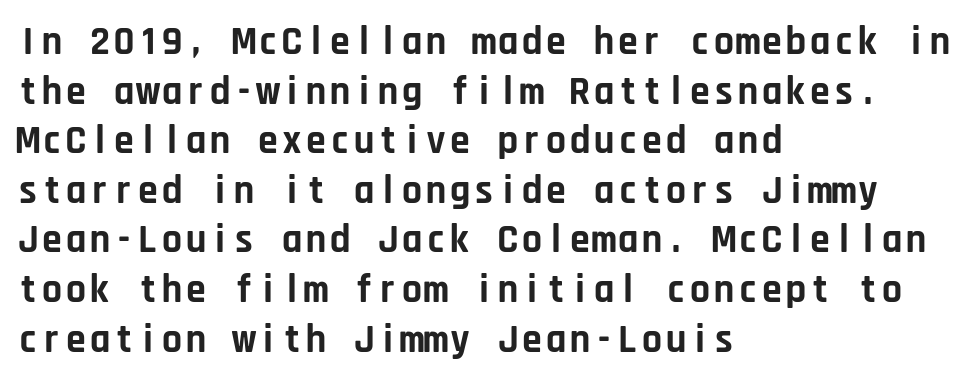
{"serif": "no", "italic": "no", "bold": "yes", "weight": "bold", "width": "normal", "stroke_contrast": "low", "x_height": "large", "monospaced": "yes", "underline": "no", "align": "left", "line_spacing_ratio": 1.24, "letter_spacing": "normal", "letter_spacing_em": 0.0, "glyph_px": 40}
